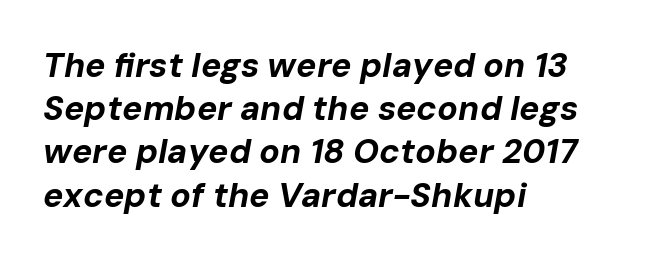
Quick note: underline off. These lines sit exactly where default settings would place them. Horizontal alignment here is leftward, the default for most running prose. The letters sit at their default tracking, neither squeezed nor spread. The letters advance in unequal steps, a hallmark of proportional type. The specimen reads as italic at a glance.
